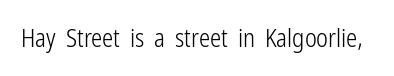
The rendering keeps characters at their native spacing. The font sits on the lighter half of the weight spectrum, regular included. Quick note: underline off. Is there any slant? The stems are plumb.
